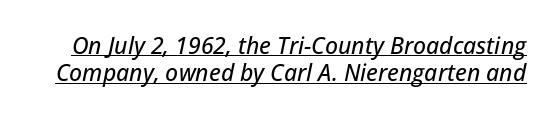
{"italic": "yes", "lean": "right", "slant_degrees": 12, "underline": "yes", "line_spacing_ratio": 1.19, "letter_spacing": "normal", "letter_spacing_em": 0.0, "glyph_px": 23}
